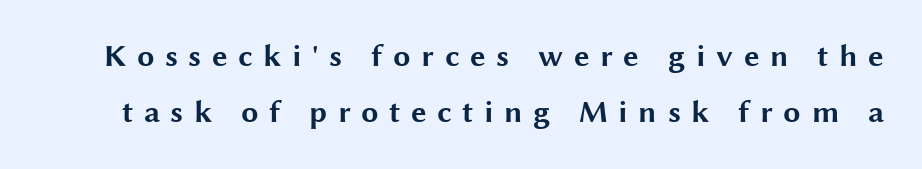
The image shows 31 px bold, wide sans-serif type, upright; set line spacing 1.82x, unusually wide letter spacing (+0.34 em), not underlined; medium stroke contrast and a medium x-height.
